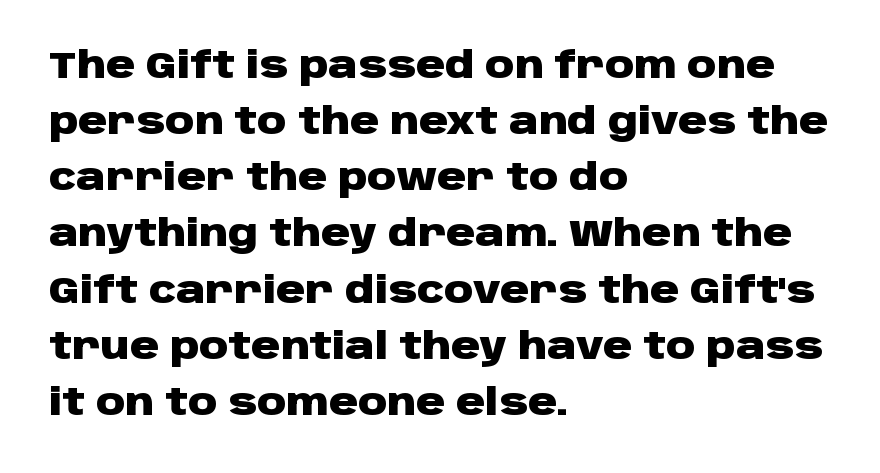
Is this a sans? Yes — the strokes have no serifs. Ascenders rise straight up at ninety degrees. Note the varied advance widths — an 'i' is clearly narrower than an 'm'. Each line starts at the same left margin while the right side varies.
